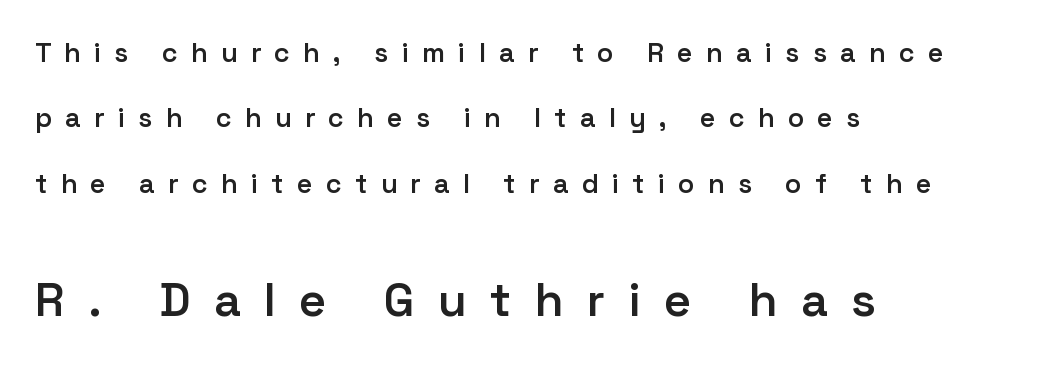
Baseline-to-baseline distance is far greater than the letter height. Spacing verdict: proportional, widths tailored to each character. Short and long lines alike share a common starting point at left. A somewhat darkened texture: the type is semibold rather than bold. The font family rendered here belongs to the sans-serif group. Plain, unruled lines of type.
